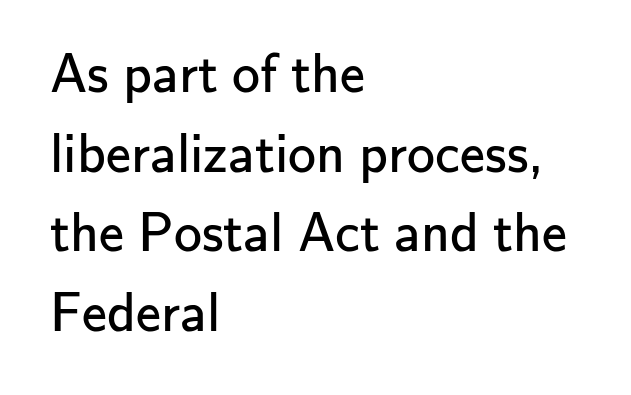
The image shows 56 px regular-weight sans-serif type, upright; set left-aligned, normal line spacing (1.42x), normal letter spacing, not underlined; low stroke contrast and a small x-height.
